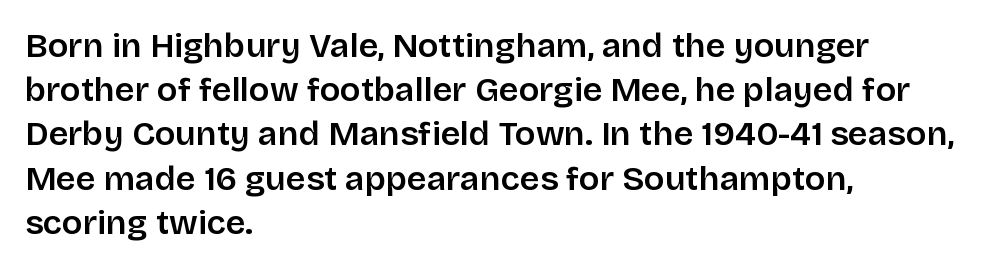
Plain, unruled lines of type. Examine the stroke ends and you'll find no serifs. Summary of weight: moderately heavy, a semibold. How would I describe the line gaps? Plain and ordinary. The type is set solid horizontally, with unmodified tracking.
